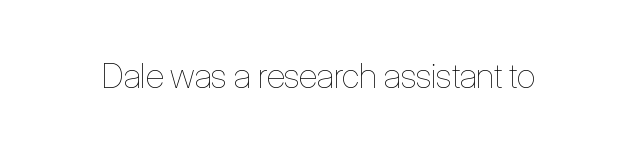
Heft: none added — not bold. The letters stand straight up with perfectly vertical stems. Note the varied advance widths — an 'i' is clearly narrower than an 'm'. Bare-footed words on every line. Tracking here is standard; glyphs follow each other at the usual distance.
